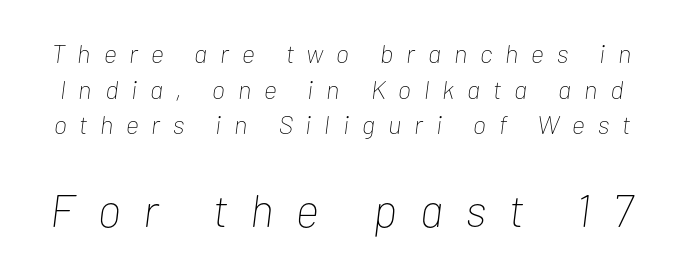
The lettering tilts uniformly, giving the passage an italic look. No heavy texture on the line: the type isn't bold. The rendering inserts visible extra space after every character. Here the designer chose a conventional face with non-uniform glyph widths.
